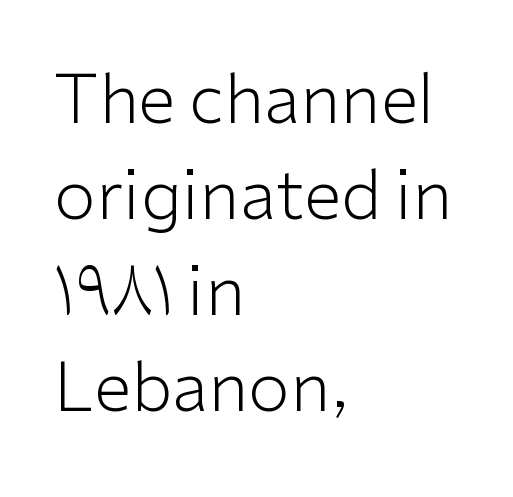
The glyphs in this specimen are sans serif. This reads as an unemphasized weight, regular at the heaviest. These lines stack with their left ends in a neat column. This is the regular roman posture of the typeface. The leading is moderate, giving the passage an even texture. A typesetter would call this proportional, since set widths differ per character.
